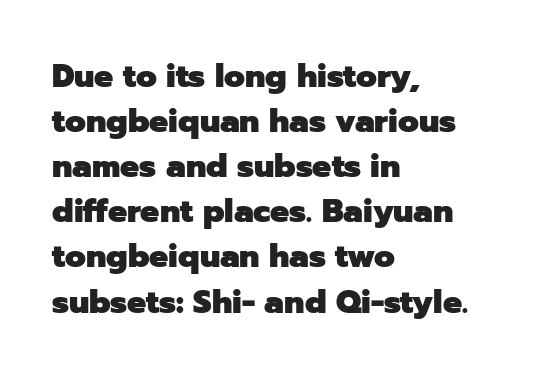
The image shows 32 px heavy sans-serif type, upright; set left-aligned, normal line spacing (1.41x), normal letter spacing, not underlined; low stroke contrast and a medium x-height.
